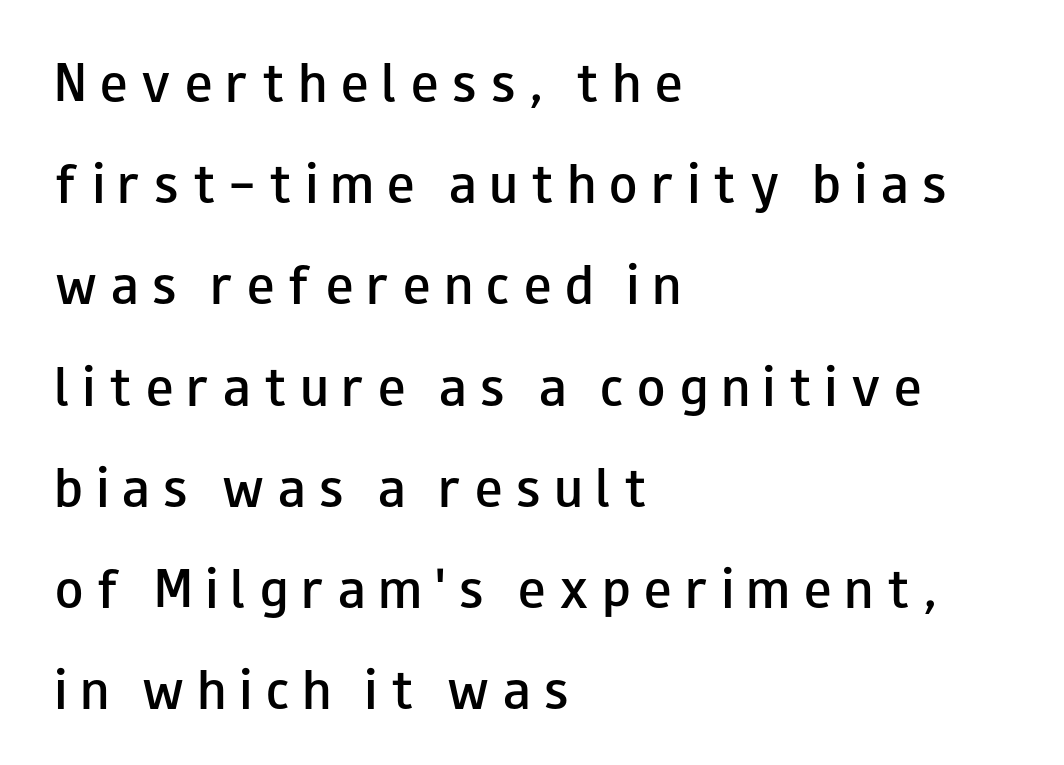
{"serif": "no", "italic": "no", "bold": "semi", "weight": "semibold", "width": "wide", "stroke_contrast": "low", "x_height": "small", "monospaced": "no", "underline": "no", "align": "left", "line_spacing": "loose", "line_spacing_ratio": 2.2, "letter_spacing": "wide", "letter_spacing_em": 0.3, "glyph_px": 46}
